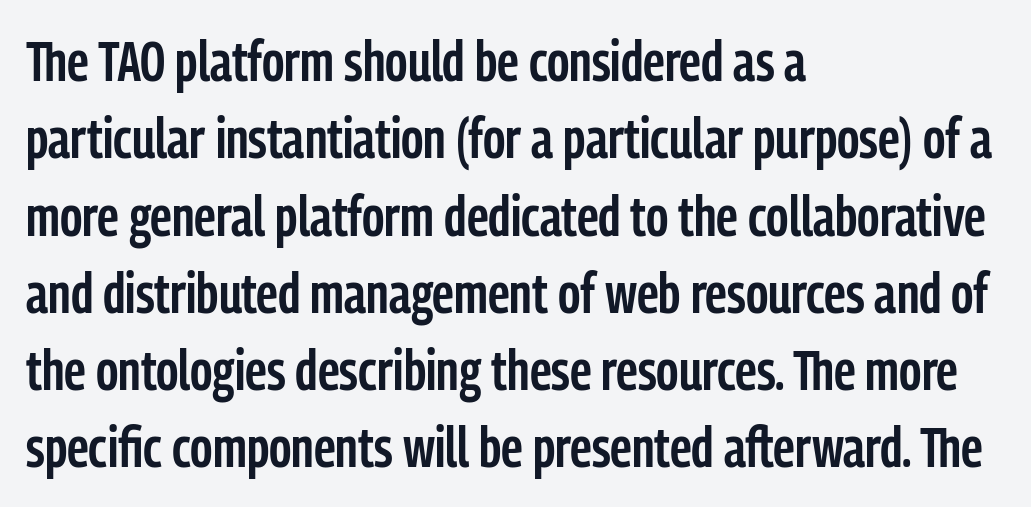
Words float on clear page, feet unadorned. It's the straight-up-and-down kind of type. A typesetter would call this zero additional tracking. This sample is left-justified, so line endings fall wherever the words run out. In terms of weight, the rendering is demibold, just under bold.
